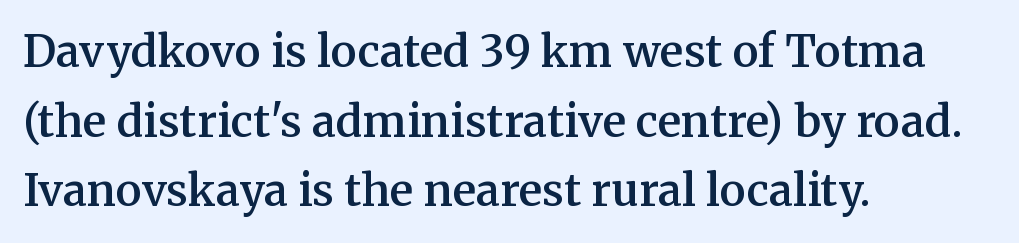
{"serif": "yes", "italic": "no", "bold": "semi", "weight": "semibold", "width": "normal", "stroke_contrast": "medium", "x_height": "medium", "monospaced": "no", "underline": "no", "align": "left", "line_spacing": "normal", "line_spacing_ratio": 1.58, "letter_spacing": "normal", "letter_spacing_em": 0.0, "glyph_px": 44}
